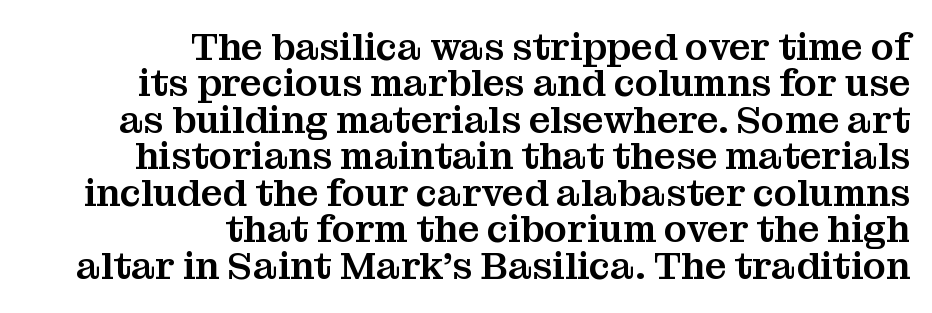
{"serif": "yes", "italic": "no", "width": "normal", "stroke_contrast": "medium", "x_height": "medium", "monospaced": "no", "underline": "no", "align": "right", "line_spacing": "tight", "line_spacing_ratio": 0.96, "letter_spacing": "normal", "letter_spacing_em": 0.0, "glyph_px": 38}
